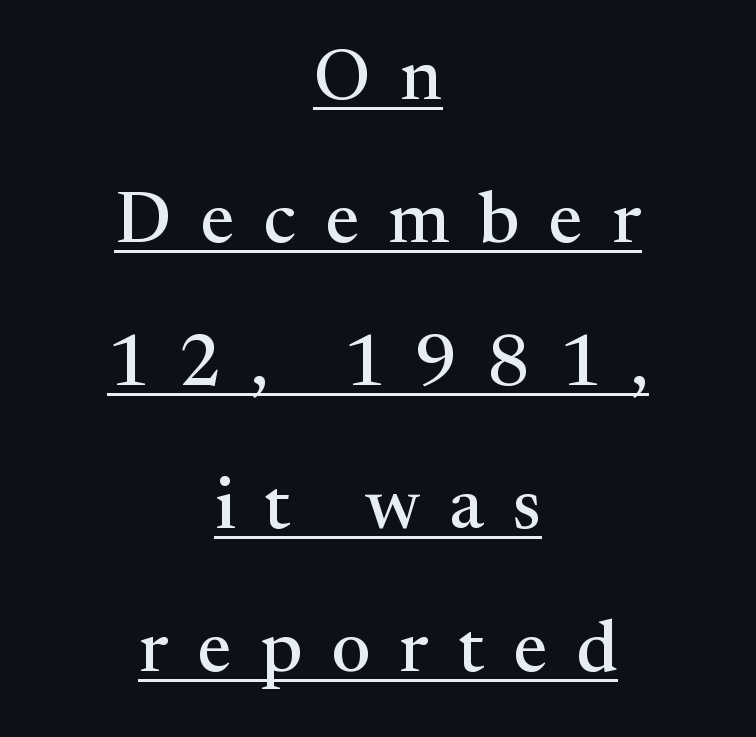
Successive baselines arrive slowly, with a big drop between each. A typesetter would call this proportional, since set widths differ per character. Students, note that the glyphs here are deliberately spaced far apart. Descenders here cross a horizontal rule under the line. Centered paragraph, ragged on both sides. The type family on display is of the serif kind.
